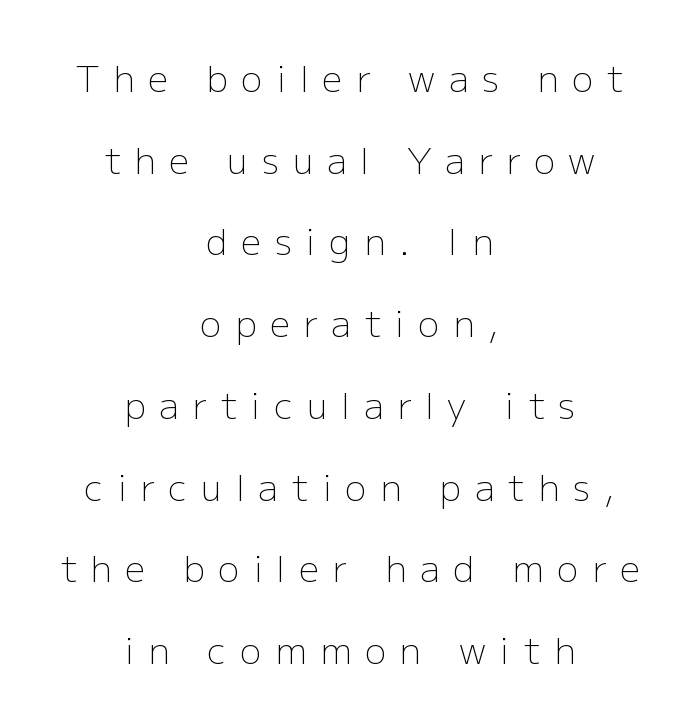
{"serif": "no", "italic": "no", "bold": "no", "weight": "light", "width": "normal", "stroke_contrast": "low", "x_height": "medium", "monospaced": "no", "underline": "no", "align": "center", "line_spacing": "loose", "line_spacing_ratio": 2.27, "letter_spacing": "wide", "letter_spacing_em": 0.38, "glyph_px": 36}
